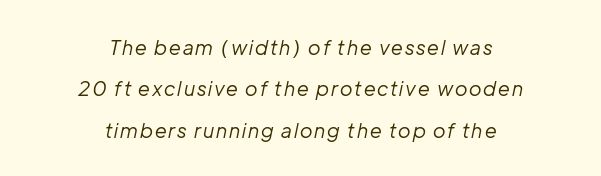
{"italic": "yes", "lean": "right", "slant_degrees": 12, "bold": "no", "underline": "no", "align": "center", "line_spacing": "loose", "line_spacing_ratio": 2.07, "glyph_px": 20}
